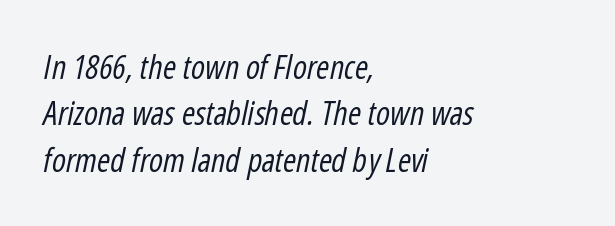
{"italic": "yes", "lean": "right", "slant_degrees": 12, "bold": "no", "weight": "regular", "width": "condensed", "stroke_contrast": "low", "x_height": "medium", "monospaced": "no", "underline": "no", "align": "left", "line_spacing": "normal", "line_spacing_ratio": 1.45, "letter_spacing": "normal", "letter_spacing_em": 0.0, "glyph_px": 32}
